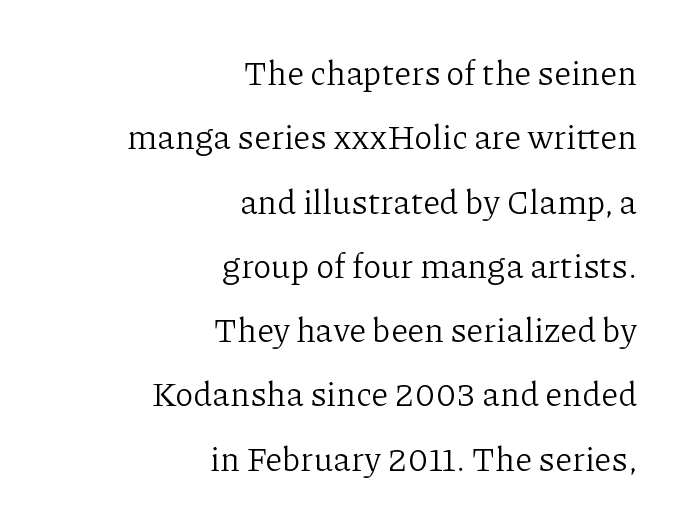
Underlining? Definitely not there. This is roman type, the default non-slanted kind. Each word holds together tightly as a unit, with standard inter-letter gaps. Each letter's strokes conclude with small projecting serifs. The rendering anchors every line to the right-hand side.
